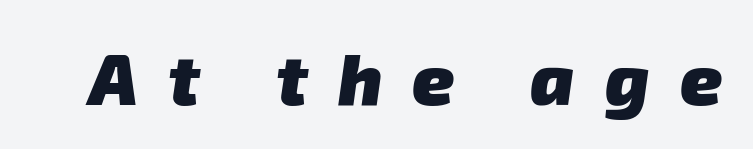
Words float on clear page, feet unadorned. The letters are spread apart with noticeably loose tracking. What weight is shown? A full bold with thick strokes. Do the characters align in a grid? No, the font is proportional.
